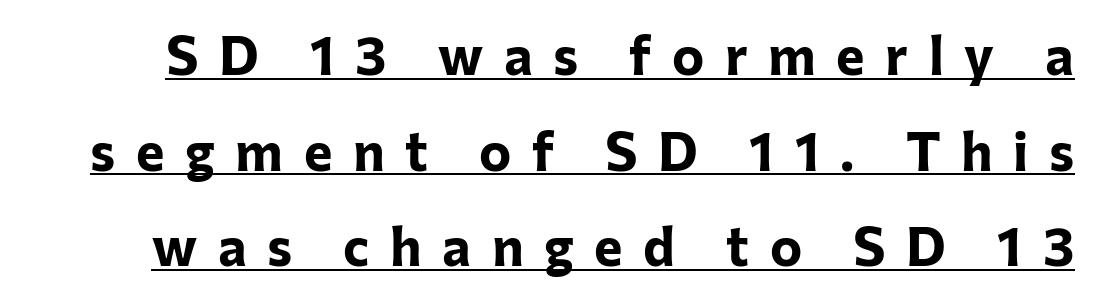
The image shows 54 px bold sans-serif type, upright; set line spacing 1.77x, unusually wide letter spacing (+0.38 em), underlined; low stroke contrast and a medium x-height.
